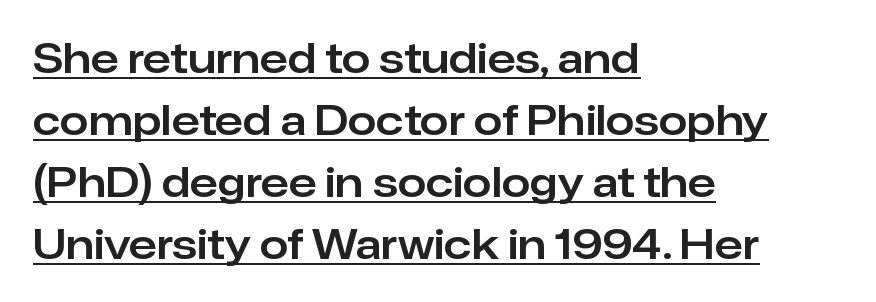
You can tell it's not italic because the verticals are truly vertical. Think of a printed novel: that variable character pitch is what you see here. You can see a thin bar hugging the bottom of the glyphs. Whoever set this chose a conventional vertical rhythm. Font category for this specimen: sans-serif.
